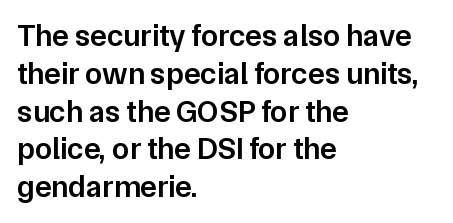
Q: Is the text bold? A: Semi-bold.
Q: Is the text italic (slanted)? A: No, it is upright.
Q: Is the typeface a serif or a sans-serif typeface? A: Sans-serif.
Q: Is the text underlined? A: No.
Q: How is the paragraph aligned? A: Left-aligned.
Q: Is the spacing between letters normal or unusually wide? A: Normal.
Q: Width (condensed, normal, or wide)? A: Normal.
Q: Stroke contrast? A: Low.
Q: x-height? A: Medium.
Q: Monospaced? A: No.
